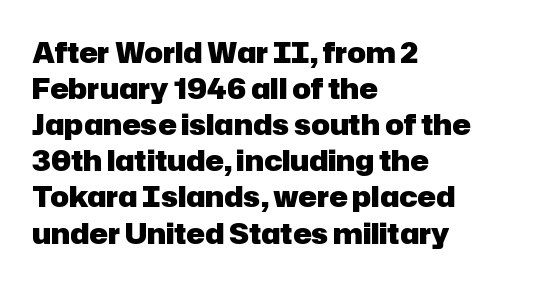
Q: Is the text bold? A: Yes.
Q: Is the text italic (slanted)? A: No, it is upright.
Q: Is the typeface a serif or a sans-serif typeface? A: Sans-serif.
Q: Is the text underlined? A: No.
Q: How is the paragraph aligned? A: Left-aligned.
Q: Is the spacing between letters normal or unusually wide? A: Normal.
Q: Is the spacing between lines tight, normal or loose? A: Normal.
Q: Width (condensed, normal, or wide)? A: Normal.
Q: Stroke contrast? A: Low.
Q: x-height? A: Medium.
Q: Monospaced? A: No.
